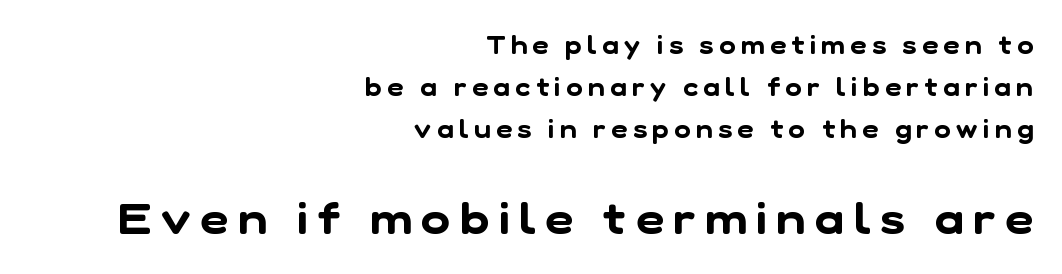
{"serif": "no", "width": "normal", "stroke_contrast": "low", "x_height": "medium", "monospaced": "no", "underline": "no", "align": "right", "line_spacing": "normal", "line_spacing_ratio": 1.69, "letter_spacing": "wide", "letter_spacing_em": 0.22, "larger_block": "second", "size_ratio": 1.76, "glyph_px": 44}
